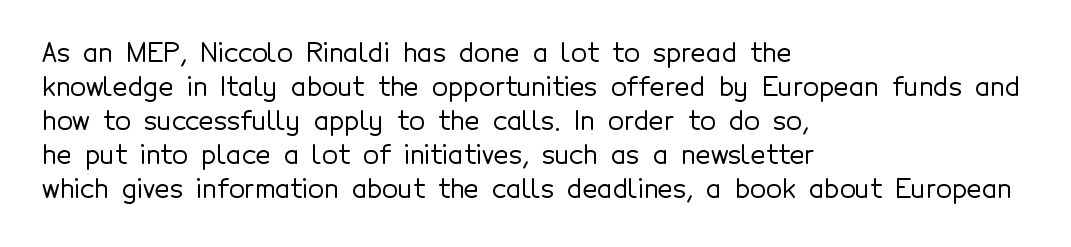
Q: Is the text italic (slanted)? A: No, it is upright.
Q: Is the text underlined? A: No.
Q: How is the paragraph aligned? A: Left-aligned.
Q: Is the spacing between letters normal or unusually wide? A: Normal.
Q: Is the spacing between lines tight, normal or loose? A: Normal.
